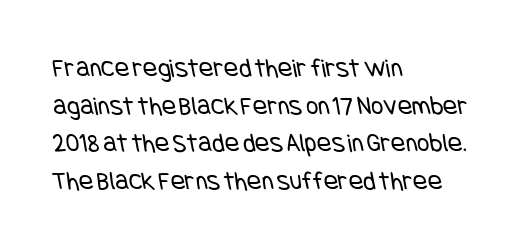
The image shows 27 px text type; set left-aligned, normal line spacing (1.39x), normal letter spacing, not underlined.
